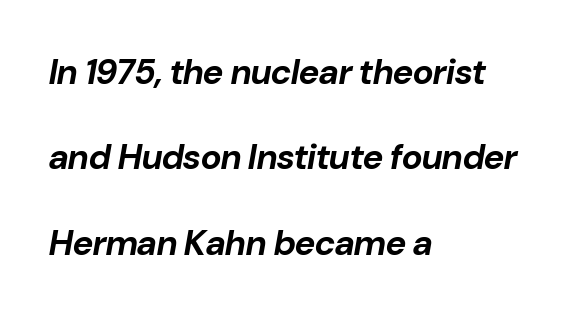
{"italic": "yes", "lean": "right", "slant_degrees": 10, "bold": "yes", "weight": "bold", "width": "normal", "stroke_contrast": "low", "x_height": "medium", "monospaced": "no", "underline": "no", "align": "left", "line_spacing": "loose", "line_spacing_ratio": 2.44, "letter_spacing": "normal", "letter_spacing_em": 0.0, "glyph_px": 35}
